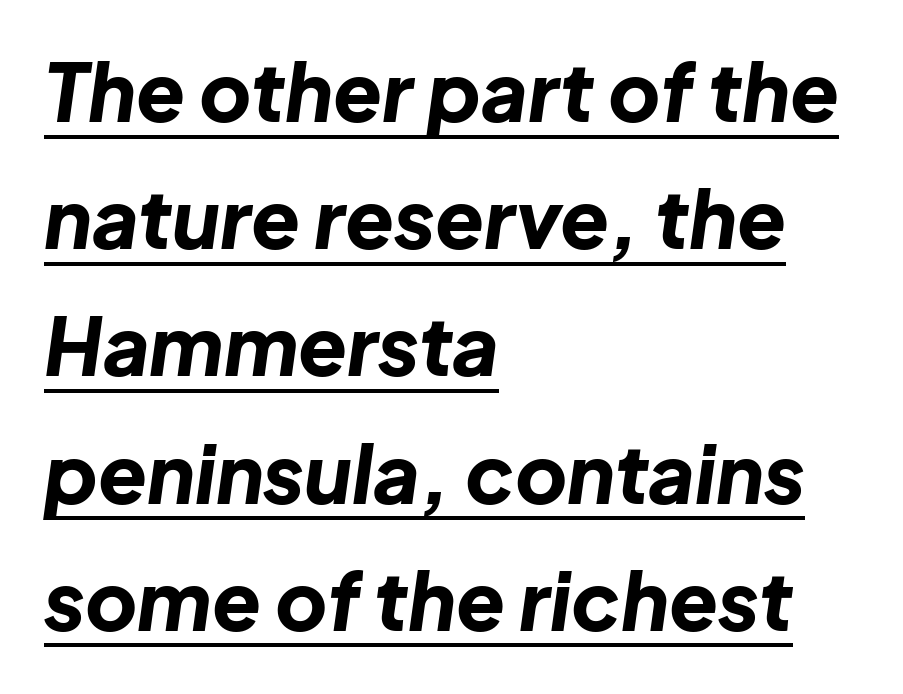
{"italic": "yes", "lean": "right", "slant_degrees": 8, "bold": "yes", "weight": "bold", "width": "normal", "stroke_contrast": "low", "x_height": "medium", "monospaced": "no", "underline": "yes", "align": "left", "line_spacing": "normal", "line_spacing_ratio": 1.59, "letter_spacing": "normal", "letter_spacing_em": 0.0, "glyph_px": 80}
